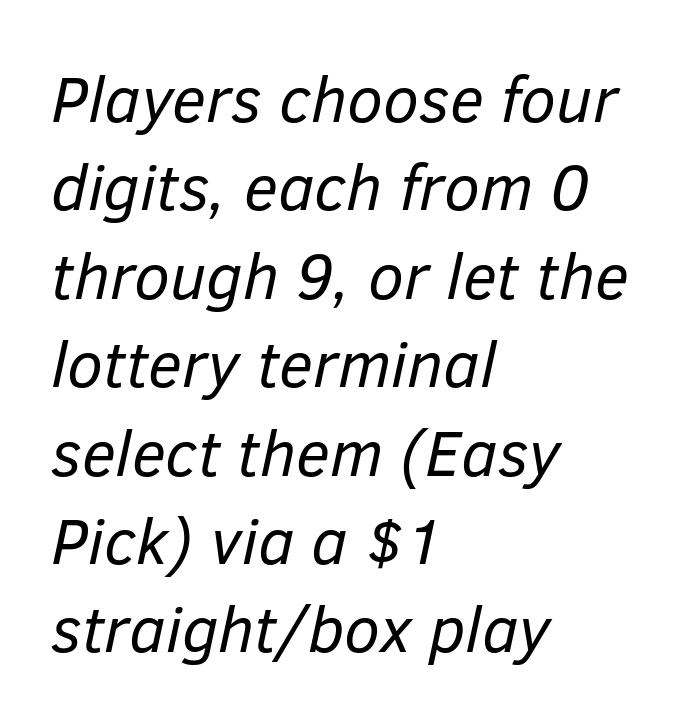
Posture: slanted. Nobody touched the tracking dial on this one. Spacing verdict: proportional, widths tailored to each character. Line spacing here is normal.
